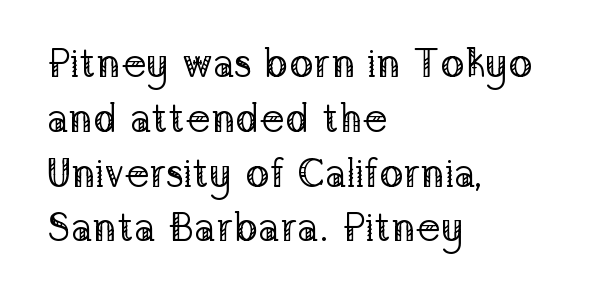
Varying glyph widths throughout — classic text-font behaviour. The weight tops out at a normal text grade. A classic flush-left, rag-right setting is used for this passage. Letterform terminals end in serifs throughout the passage. This is the regular roman posture of the typeface. Regarding leading, the lines here are spaced in the standard way.
